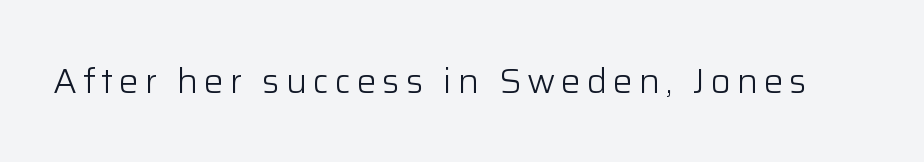
The font is comparable to plain body text, perhaps lighter. Descenders hang freely into open space. The text was rendered using a sans face with plain stroke endings. Character widths vary here, with narrow letters taking less room than wide ones.
